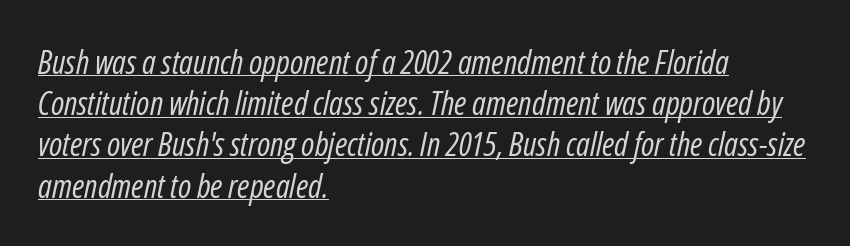
The image shows 33 px regular-weight, condensed type, italic (leaning right); set left-aligned, normal line spacing (1.25x), normal letter spacing, underlined; low stroke contrast and a medium x-height.
